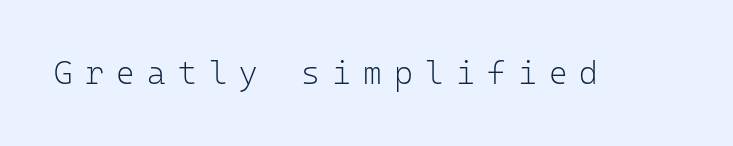
Unlike a traditional serif, this face leaves its strokes unadorned. This is the regular roman posture of the typeface. Clear beneath every line of the passage. The strokes are not fattened; the text isn't bold. Note the uniform advance width — an 'i' takes as much space as an 'm'. Students, note that the glyphs here are deliberately spaced far apart.
